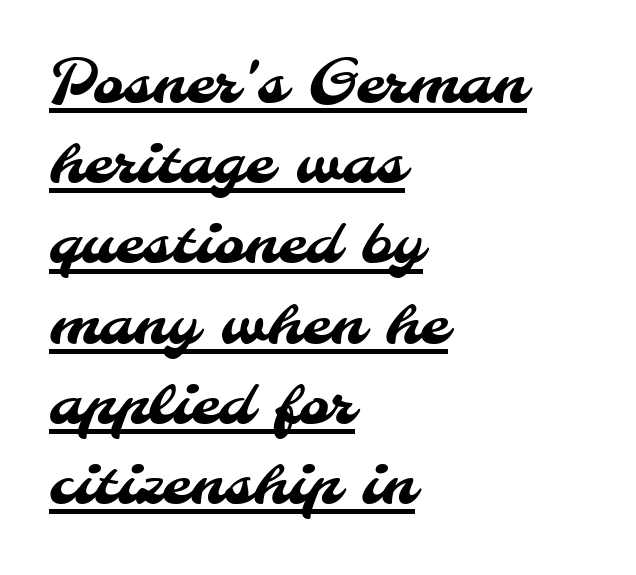
Q: Is the typeface a serif or a sans-serif typeface? A: Sans-serif.
Q: Is the text underlined? A: Yes.
Q: How is the paragraph aligned? A: Left-aligned.
Q: Is the spacing between letters normal or unusually wide? A: Normal.
Q: Is the spacing between lines tight, normal or loose? A: Normal.
Q: Width (condensed, normal, or wide)? A: Normal.
Q: Stroke contrast? A: Medium.
Q: x-height? A: Small.
Q: Monospaced? A: No.
